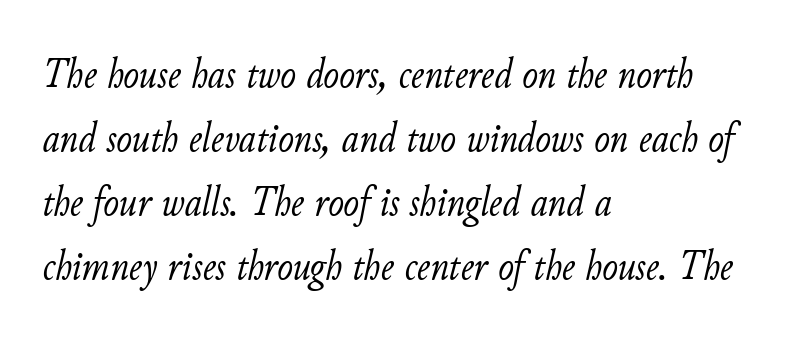
Each word holds together tightly as a unit, with standard inter-letter gaps. In terms of leading, this rendering sits right in the middle. You could not count columns in this text — the font is proportionally spaced. Stroke mass is kept to a normal reading level or below. An italicized treatment has been applied to the whole sample. Horizontal alignment here is leftward, the default for most running prose.
